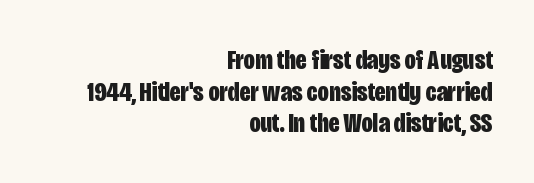
You could not count columns in this text — the font is proportionally spaced. Notice how descenders almost collide with the ascenders below — that's tight leading. In terms of letterspacing, this is plain default setting. The type sits square on the baseline with zero lean. These lines are set flush right with a ragged left edge. A typesetter would label this face a sans.
